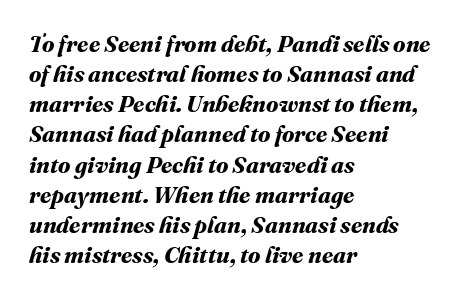
Q: Is the text bold? A: Yes.
Q: Is the text underlined? A: No.
Q: How is the paragraph aligned? A: Left-aligned.
Q: Is the spacing between letters normal or unusually wide? A: Normal.
Q: Is the spacing between lines tight, normal or loose? A: Normal.
